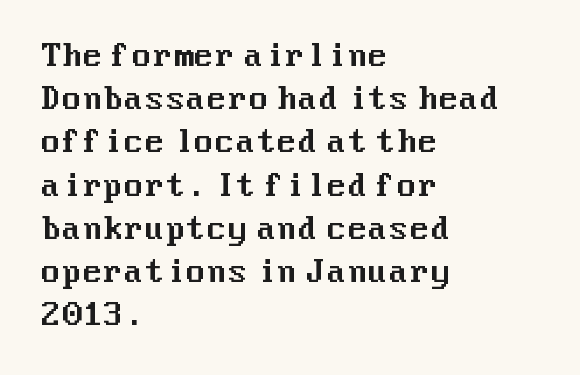
The image shows 30 px sans-serif type, upright; set left-aligned, normal line spacing (1.44x), normal letter spacing, not underlined; medium stroke contrast and a medium x-height.
